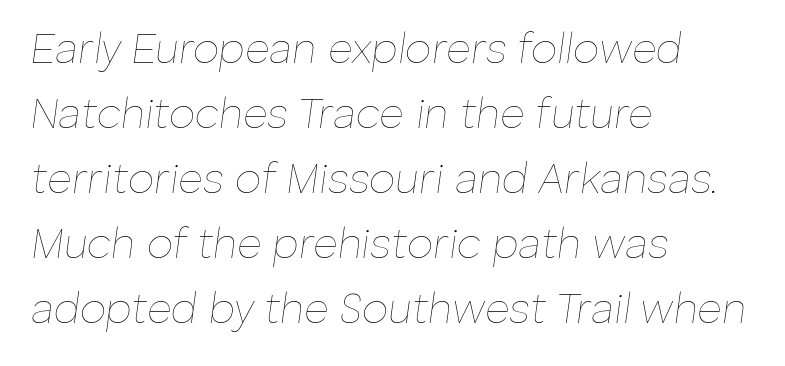
{"italic": "yes", "lean": "right", "slant_degrees": 8, "bold": "no", "weight": "thin", "width": "normal", "stroke_contrast": "low", "x_height": "medium", "monospaced": "no", "underline": "no", "align": "left", "line_spacing": "normal", "line_spacing_ratio": 1.55, "letter_spacing": "normal", "letter_spacing_em": 0.0, "glyph_px": 42}
